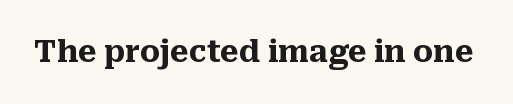
Q: Is the text bold? A: Yes.
Q: Is the text italic (slanted)? A: No, it is upright.
Q: Is the typeface a serif or a sans-serif typeface? A: Serif.
Q: Is the text underlined? A: No.
Q: Is the spacing between letters normal or unusually wide? A: Normal.
Q: Width (condensed, normal, or wide)? A: Normal.
Q: Stroke contrast? A: Medium.
Q: x-height? A: Medium.
Q: Monospaced? A: No.
